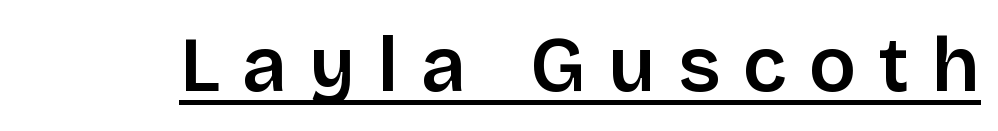
Q: Is the text bold? A: Semi-bold.
Q: Is the text italic (slanted)? A: No, it is upright.
Q: Is the typeface a serif or a sans-serif typeface? A: Sans-serif.
Q: Is the text underlined? A: Yes.
Q: Is the spacing between letters normal or unusually wide? A: Unusually wide.
Q: Width (condensed, normal, or wide)? A: Normal.
Q: Stroke contrast? A: Low.
Q: x-height? A: Large.
Q: Monospaced? A: No.
